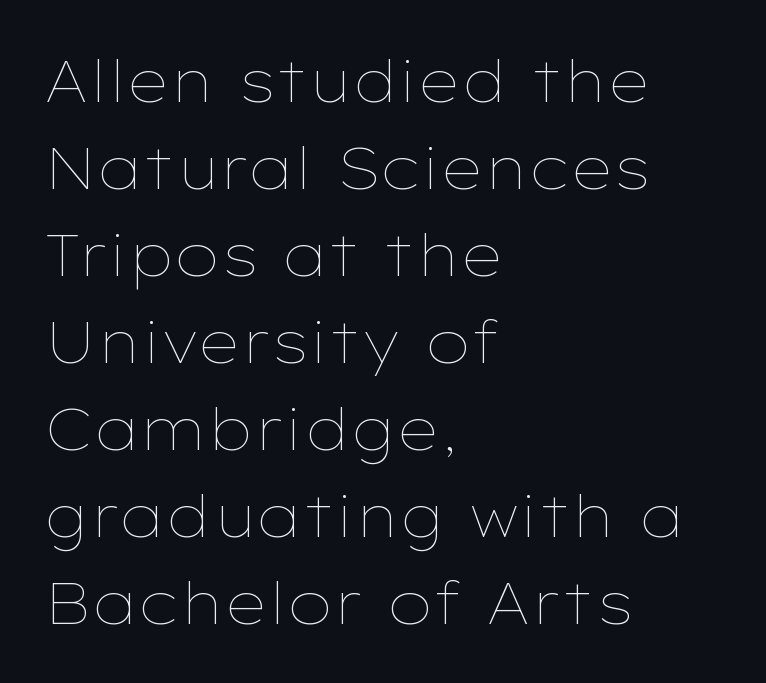
{"italic": "no", "bold": "no", "weight": "thin", "width": "wide", "stroke_contrast": "low", "x_height": "medium", "monospaced": "no", "underline": "no", "align": "left", "line_spacing": "normal", "line_spacing_ratio": 1.5, "letter_spacing": "normal", "letter_spacing_em": 0.0, "glyph_px": 58}
